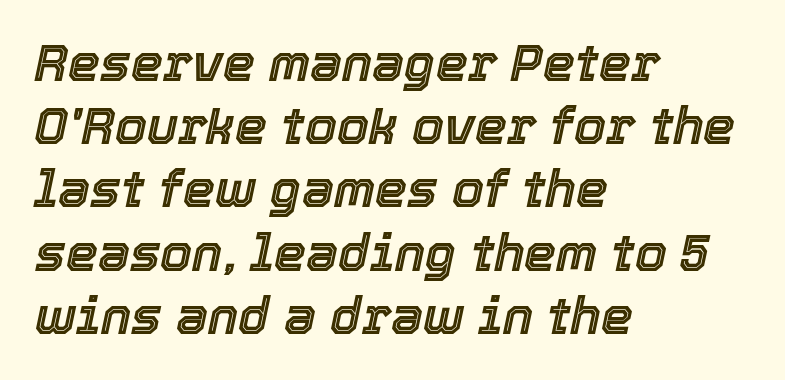
Q: Is the text italic (slanted)? A: Yes, it leans right by about 12 degrees.
Q: Is the text underlined? A: No.
Q: How is the paragraph aligned? A: Left-aligned.
Q: Is the spacing between letters normal or unusually wide? A: Normal.
Q: Width (condensed, normal, or wide)? A: Normal.
Q: x-height? A: Medium.
Q: Monospaced? A: No.
